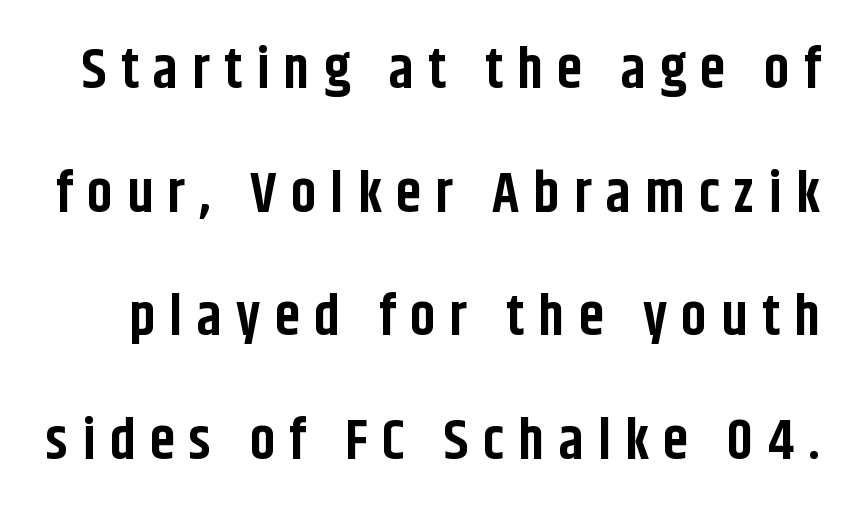
The image shows 57 px bold, condensed sans-serif type, upright; set loose line spacing (2.17x), unusually wide letter spacing (+0.25 em), not underlined; low stroke contrast and a large x-height.
